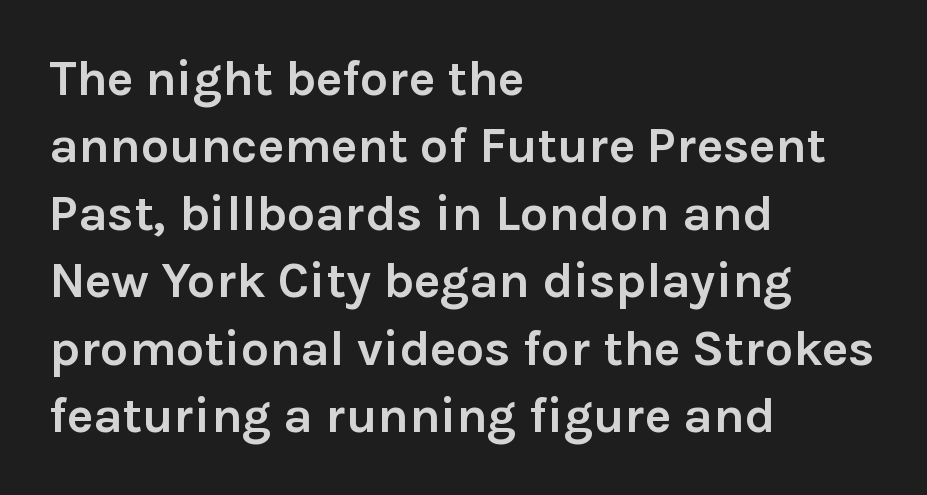
The image shows 50 px semibold sans-serif type, upright; set left-aligned, normal line spacing (1.35x), normal letter spacing, not underlined; a medium x-height.
